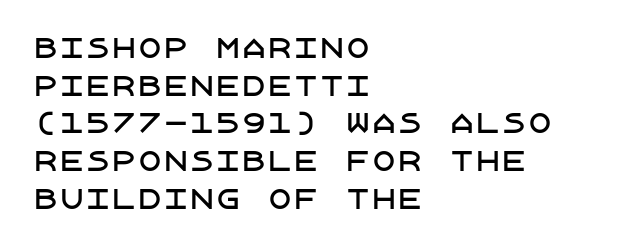
The image shows 26 px text type, upright; set left-aligned, normal line spacing (1.45x), normal letter spacing, not underlined.
